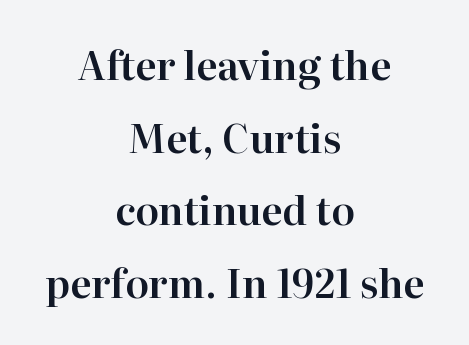
{"serif": "yes", "italic": "no", "width": "normal", "stroke_contrast": "high", "x_height": "medium", "monospaced": "no", "underline": "no", "align": "center", "line_spacing_ratio": 1.86, "letter_spacing": "normal", "letter_spacing_em": 0.0, "glyph_px": 39}
